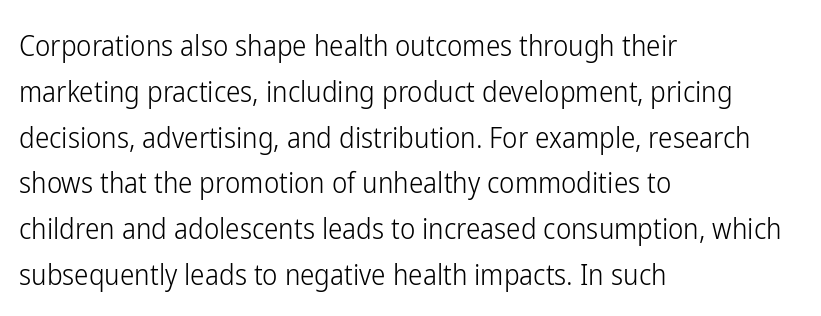
{"serif": "no", "italic": "no", "bold": "no", "weight": "light", "width": "condensed", "stroke_contrast": "low", "x_height": "medium", "monospaced": "no", "underline": "no", "align": "left", "line_spacing": "normal", "line_spacing_ratio": 1.58, "letter_spacing": "normal", "letter_spacing_em": 0.0, "glyph_px": 29}
